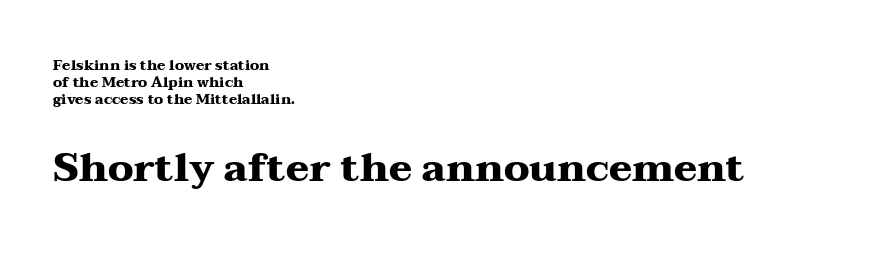
Tracking value appears to be zero — textbook default spacing. Varying glyph widths throughout — classic text-font behaviour. Characters remain perfectly vertical along every line. Typesetter's note — lower block bumped up in size, upper block left smaller. Thick stems and heavy bowls — unmistakably bold.
